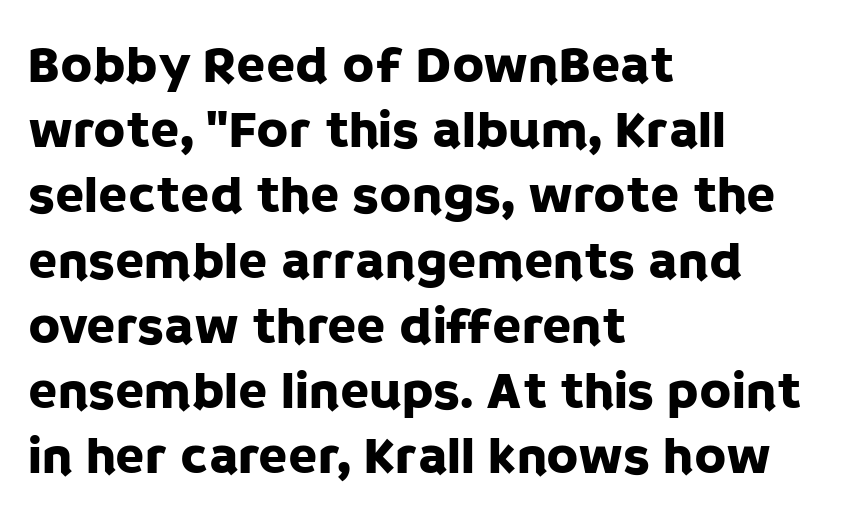
{"serif": "no", "italic": "no", "width": "normal", "stroke_contrast": "low", "x_height": "large", "monospaced": "no", "underline": "no", "align": "left", "line_spacing_ratio": 1.23, "letter_spacing": "normal", "letter_spacing_em": 0.0, "glyph_px": 53}
